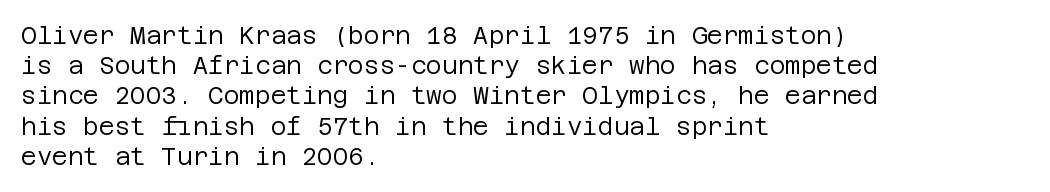
The image shows 24 px text type, upright; set left-aligned, normal line spacing (1.26x), normal letter spacing, not underlined.
